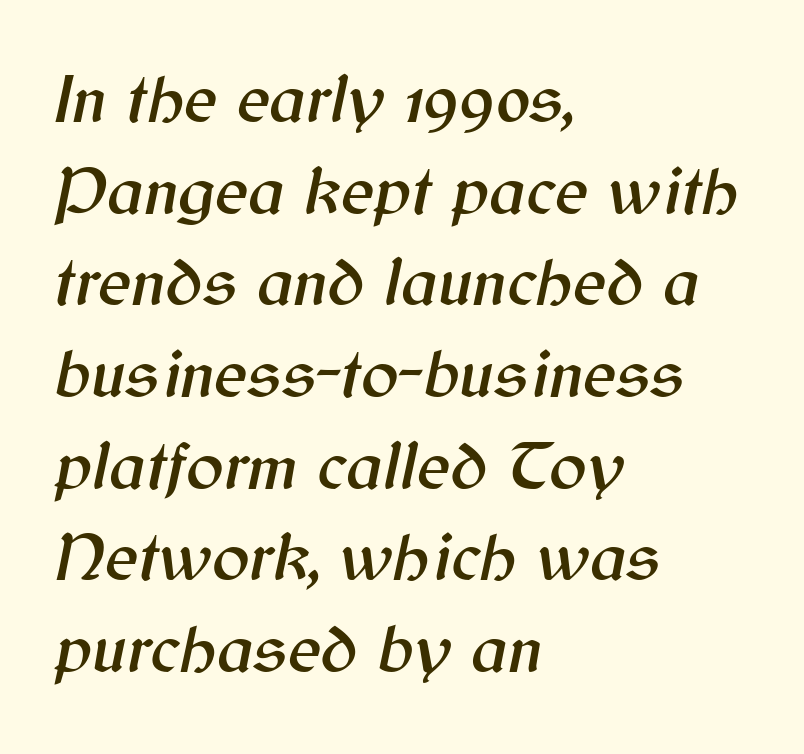
The typesetter chose a ragged-right arrangement here. Honestly, the letter spacing is just normal — you wouldn't notice it. A typesetter would call this proportional, since set widths differ per character. Descender tails drop into unmarked territory. Posture: slanted.
